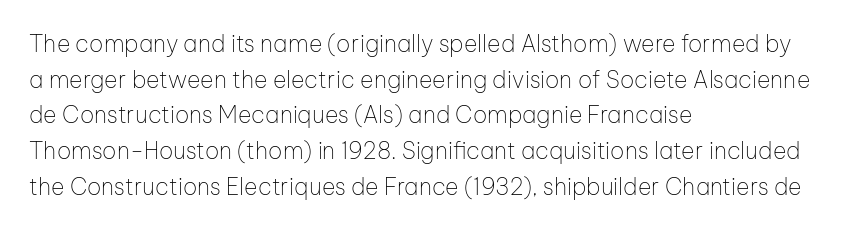
Q: Is the text bold? A: No.
Q: Is the text italic (slanted)? A: No, it is upright.
Q: Is the text underlined? A: No.
Q: How is the paragraph aligned? A: Left-aligned.
Q: Is the spacing between letters normal or unusually wide? A: Normal.
Q: Is the spacing between lines tight, normal or loose? A: Normal.
